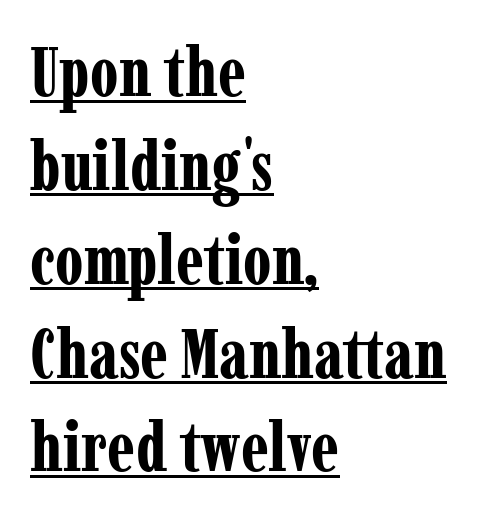
{"serif": "yes", "italic": "no", "bold": "yes", "weight": "bold", "width": "condensed", "stroke_contrast": "low", "x_height": "medium", "monospaced": "no", "underline": "yes", "align": "left", "line_spacing": "normal", "line_spacing_ratio": 1.36, "letter_spacing": "normal", "letter_spacing_em": 0.0, "glyph_px": 69}
